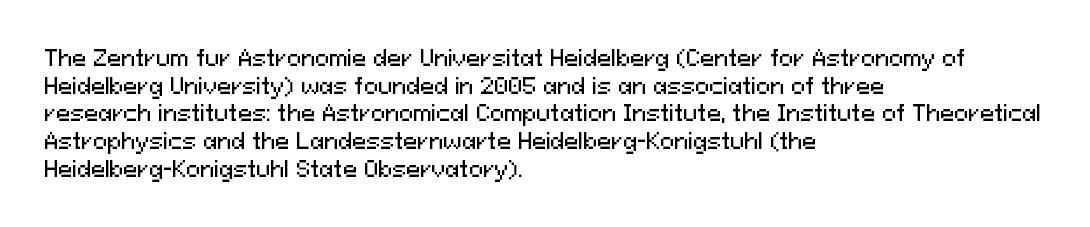
Q: Is the text italic (slanted)? A: No, it is upright.
Q: Is the text underlined? A: No.
Q: How is the paragraph aligned? A: Left-aligned.
Q: Is the spacing between letters normal or unusually wide? A: Normal.
Q: Is the spacing between lines tight, normal or loose? A: Normal.
